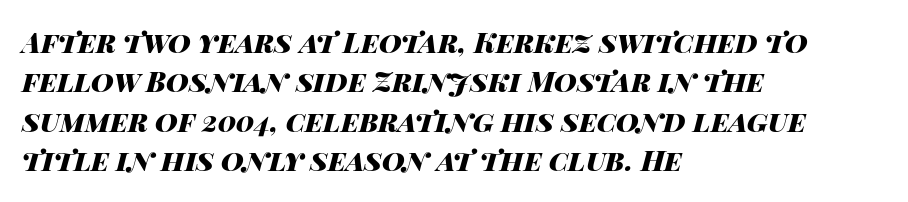
Q: Is the text bold? A: Yes.
Q: Is the text italic (slanted)? A: Yes, it leans right by about 14 degrees.
Q: Is the text underlined? A: No.
Q: How is the paragraph aligned? A: Left-aligned.
Q: Is the spacing between letters normal or unusually wide? A: Normal.
Q: Is the spacing between lines tight, normal or loose? A: Normal.
Q: Width (condensed, normal, or wide)? A: Wide.
Q: Stroke contrast? A: High.
Q: x-height? A: Large.
Q: Monospaced? A: No.
